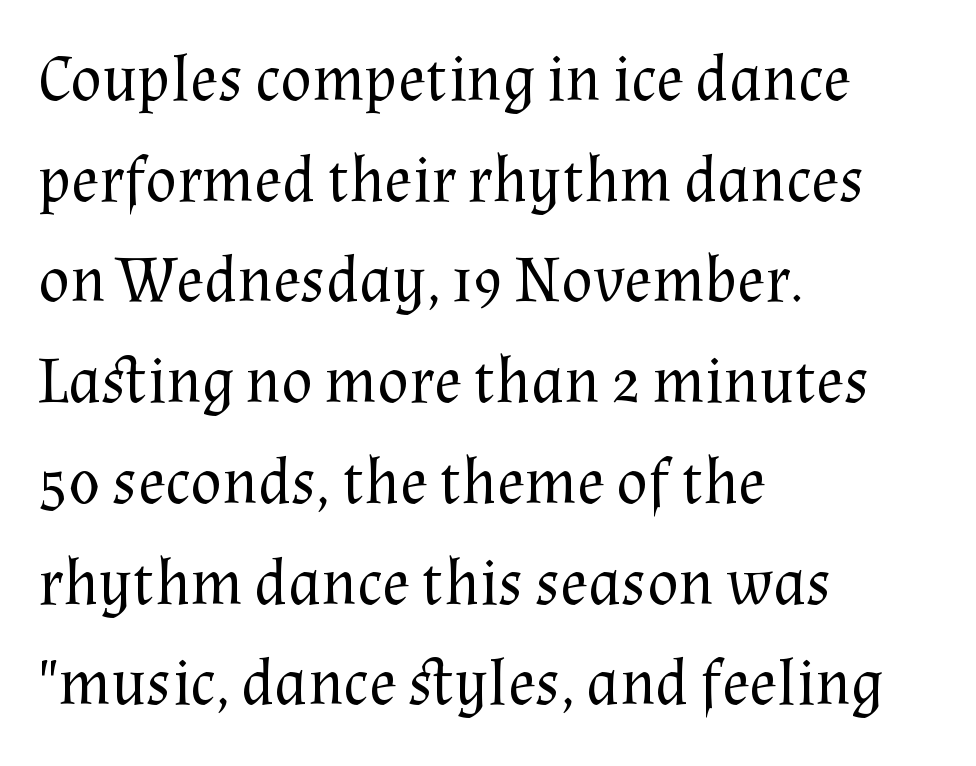
The image shows 65 px regular-weight type, upright; set left-aligned, normal line spacing (1.55x), normal letter spacing, not underlined; medium stroke contrast and a medium x-height.
